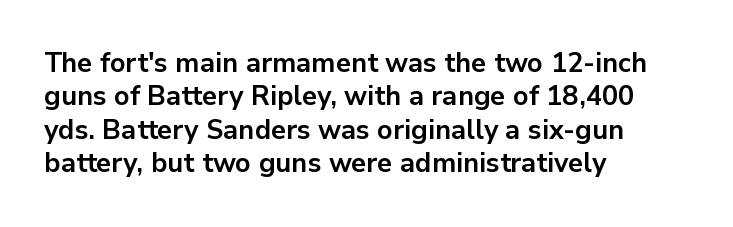
{"italic": "no", "bold": "yes", "underline": "no", "align": "left", "line_spacing_ratio": 1.24, "letter_spacing": "normal", "letter_spacing_em": 0.0, "glyph_px": 27}
